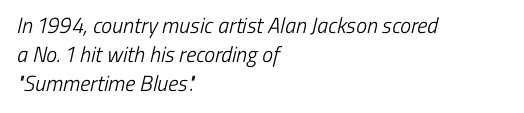
Normally led — the rows are evenly, conventionally spaced. Standard letterfit; no display-style spreading of the glyphs. Underline: absent. Short and long lines alike share a common starting point at left.
